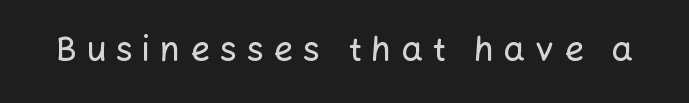
Q: Is the text italic (slanted)? A: No, it is upright.
Q: Is the typeface a serif or a sans-serif typeface? A: Sans-serif.
Q: Is the text underlined? A: No.
Q: Is the spacing between letters normal or unusually wide? A: Unusually wide.
Q: Width (condensed, normal, or wide)? A: Normal.
Q: Stroke contrast? A: Low.
Q: x-height? A: Medium.
Q: Monospaced? A: No.
